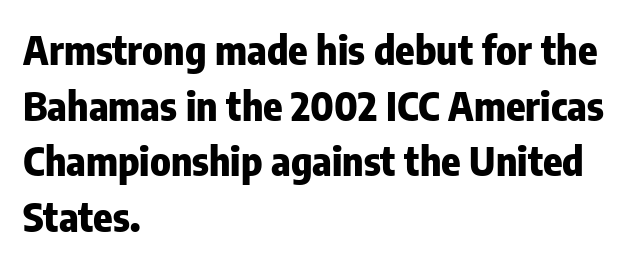
Q: Is the text bold? A: Yes.
Q: Is the text italic (slanted)? A: No, it is upright.
Q: Is the typeface a serif or a sans-serif typeface? A: Sans-serif.
Q: Is the text underlined? A: No.
Q: How is the paragraph aligned? A: Left-aligned.
Q: Is the spacing between letters normal or unusually wide? A: Normal.
Q: Is the spacing between lines tight, normal or loose? A: Normal.
Q: Width (condensed, normal, or wide)? A: Condensed.
Q: Stroke contrast? A: Low.
Q: x-height? A: Medium.
Q: Monospaced? A: No.
